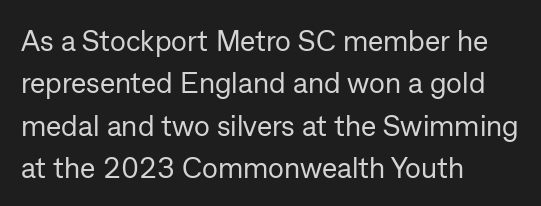
Quick note: not italic, upright. Nobody touched the tracking dial on this one. Teacher's note: observe the even left margin — that is flush-left alignment. No heavy texture on the line: the type isn't bold. Serifs: no, the terminals of the letterforms are clean. Each letter keeps its own natural width here, so spacing adapts to shape.
